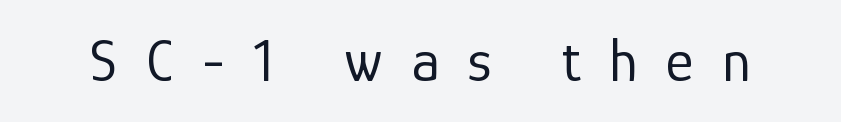
The horizontal fit of the characters is loose and conspicuously gappy. Note the varied advance widths — an 'i' is clearly narrower than an 'm'. I'd call this a sans setting — the letters go barefoot. These lines were composed using upright roman letters. Nobody drew a line under any word here.
